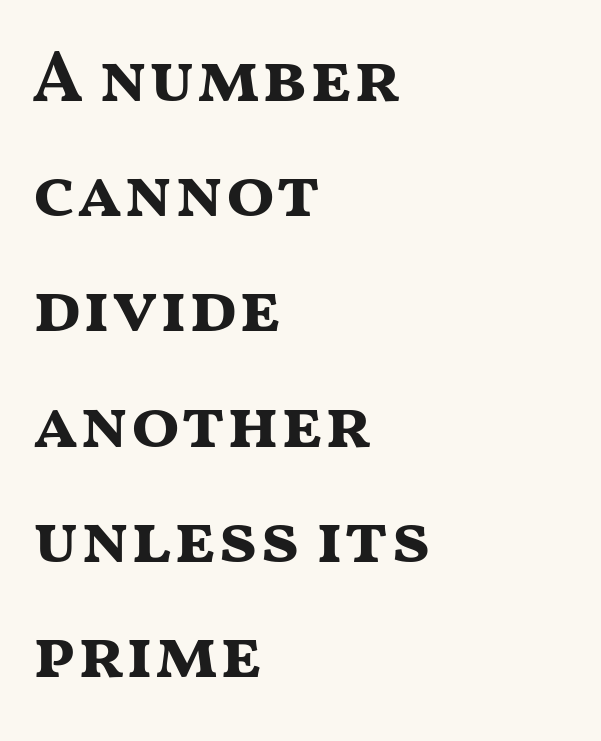
{"serif": "no", "italic": "no", "bold": "yes", "weight": "bold", "width": "wide", "stroke_contrast": "medium", "x_height": "medium", "monospaced": "no", "underline": "no", "align": "left", "line_spacing": "normal", "line_spacing_ratio": 1.6, "letter_spacing": "normal", "letter_spacing_em": 0.0, "glyph_px": 72}
